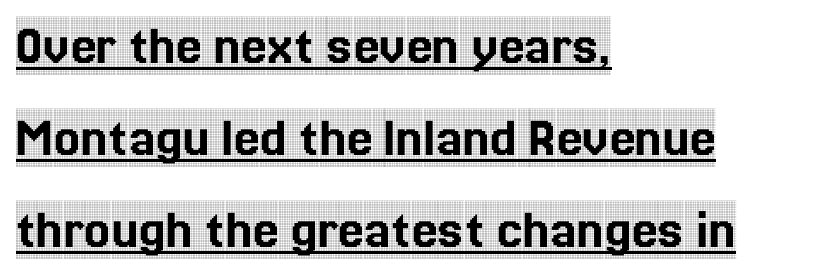
{"serif": "yes", "italic": "no", "width": "condensed", "x_height": "large", "monospaced": "no", "underline": "yes", "align": "left", "line_spacing": "normal", "line_spacing_ratio": 1.59, "letter_spacing": "normal", "letter_spacing_em": 0.0, "glyph_px": 58}
